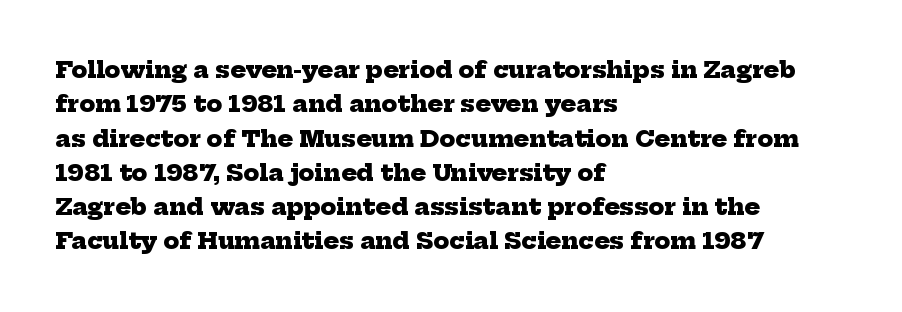
Spacing between characters is what you'd get straight out of the box. This sample is left-justified, so line endings fall wherever the words run out. Honestly, there is no underline to notice here at all. This is heavy type, rendered in bold. Line spacing here is normal.
